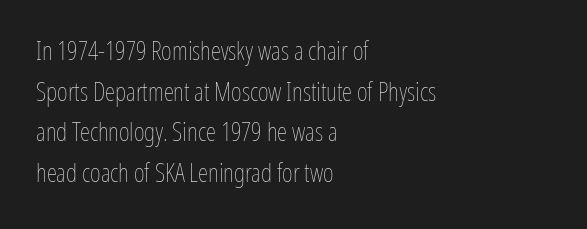
The zone under the glyphs is completely vacant. Letters have the restrained weight of plain body copy at most. Line beginnings align vertically; line endings do not. The gaps between neighbouring characters are ordinary and unremarkable.
